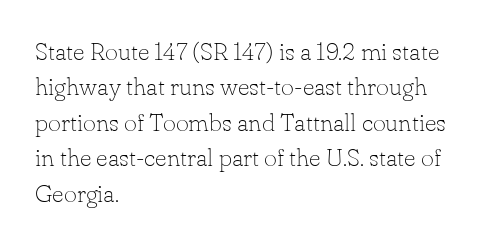
Plain, unruled lines of type. Is the type heavy? It reads as light-to-regular instead. Interline gaps are of average width in this sample. In terms of posture, this sample is upright. These lines are set flush left with a ragged right edge. Nothing unusual about the tracking: characters are spaced as the font intends.
